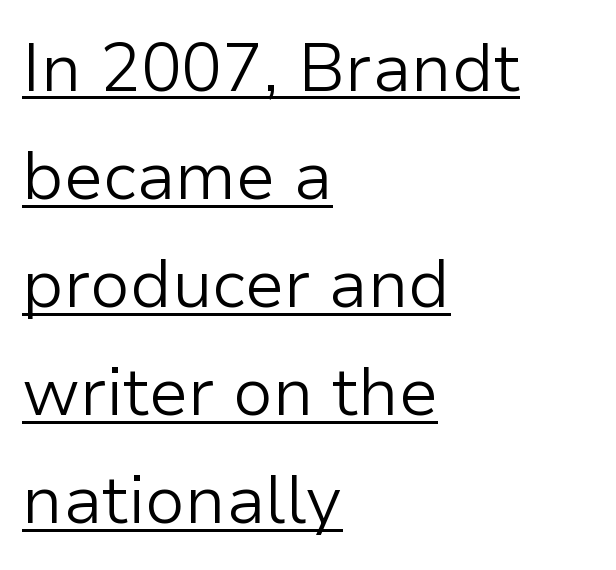
The image shows 68 px light sans-serif type, upright; set left-aligned, normal line spacing (1.59x), normal letter spacing, underlined; low stroke contrast and a medium x-height.
